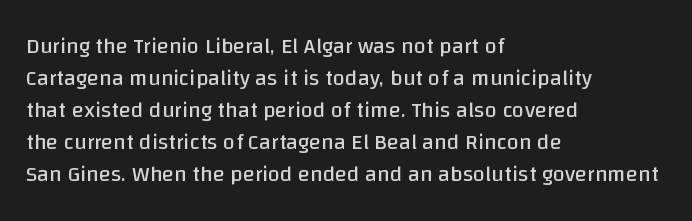
This sample uses an upright cut, with every glyph sitting square on the baseline. Check the space under the baseline: it is left empty. These lines are set flush left with a ragged right edge. Weight: not bold — regular or lighter.
